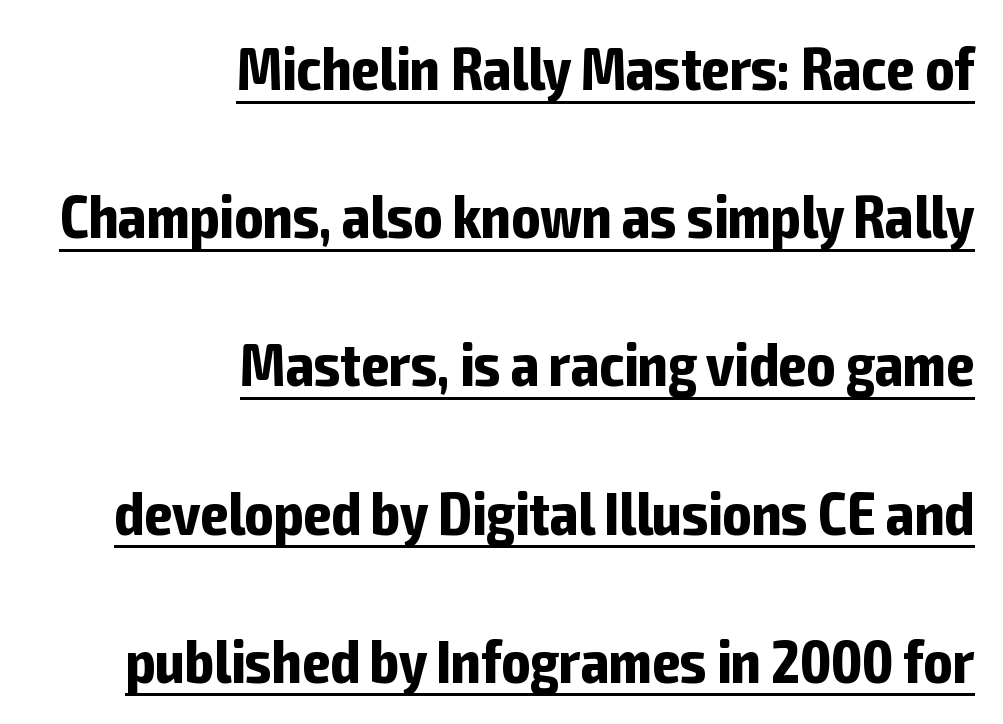
The image shows 60 px bold, condensed sans-serif type, upright; set right-aligned, loose line spacing (2.47x), normal letter spacing, underlined; low stroke contrast and a medium x-height.
